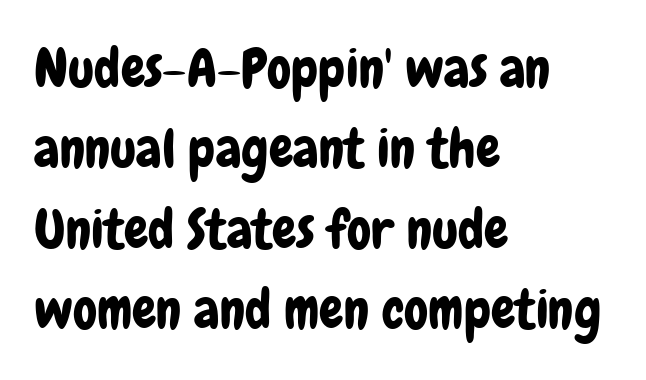
Q: Is the text italic (slanted)? A: No, it is upright.
Q: Is the typeface a serif or a sans-serif typeface? A: Sans-serif.
Q: Is the text underlined? A: No.
Q: How is the paragraph aligned? A: Left-aligned.
Q: Is the spacing between letters normal or unusually wide? A: Normal.
Q: Is the spacing between lines tight, normal or loose? A: Normal.
Q: Width (condensed, normal, or wide)? A: Condensed.
Q: Stroke contrast? A: Low.
Q: x-height? A: Medium.
Q: Monospaced? A: No.
